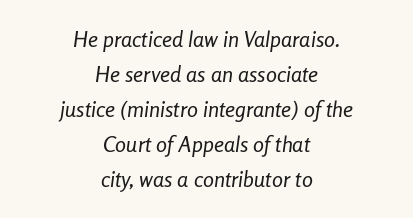
Q: Is the text bold? A: No.
Q: Is the text italic (slanted)? A: Yes, it leans right by about 8 degrees.
Q: Is the text underlined? A: No.
Q: How is the paragraph aligned? A: Centered.
Q: Is the spacing between letters normal or unusually wide? A: Normal.
Q: Is the spacing between lines tight, normal or loose? A: Normal.
